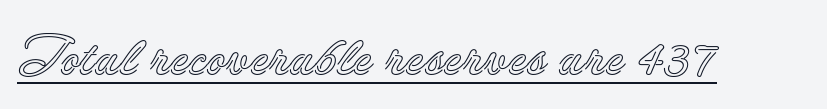
{"width": "normal", "x_height": "small", "monospaced": "no", "underline": "yes", "letter_spacing": "normal", "letter_spacing_em": 0.0, "glyph_px": 55}
